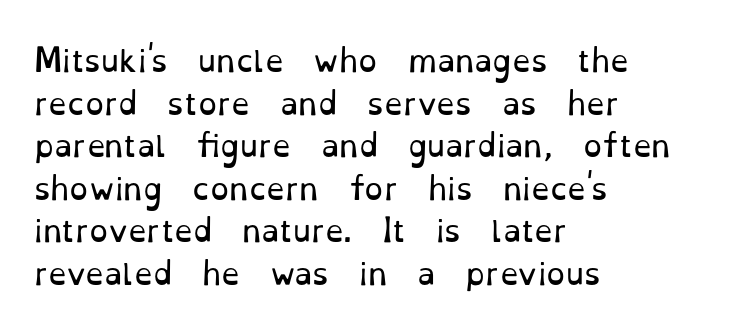
{"italic": "no", "bold": "no", "weight": "regular", "width": "normal", "stroke_contrast": "low", "x_height": "small", "monospaced": "no", "underline": "no", "align": "left", "line_spacing": "normal", "line_spacing_ratio": 1.42, "letter_spacing": "normal", "letter_spacing_em": 0.0, "glyph_px": 30}
